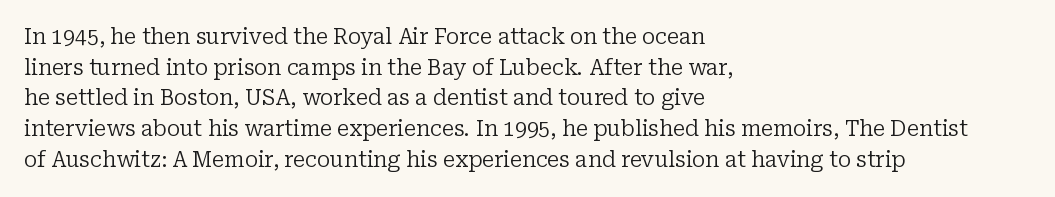
The image shows 21 px text type, upright; set left-aligned, normal line spacing (1.46x), normal letter spacing, not underlined.
